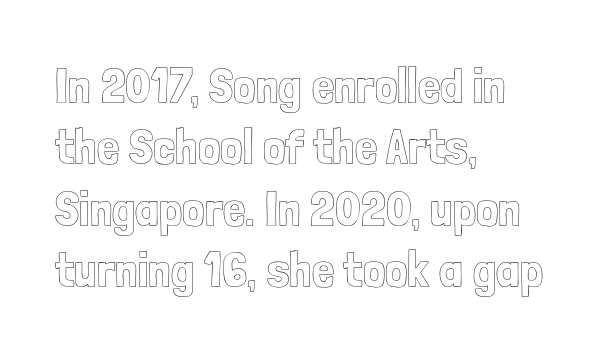
{"italic": "no", "width": "condensed", "x_height": "medium", "monospaced": "no", "underline": "no", "align": "left", "line_spacing_ratio": 1.23, "letter_spacing": "normal", "letter_spacing_em": 0.0, "glyph_px": 50}
